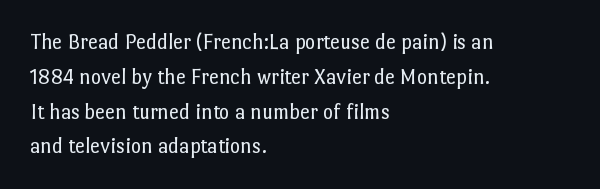
The image shows 22 px text type, upright; set left-aligned, normal line spacing (1.58x), normal letter spacing, not underlined.
